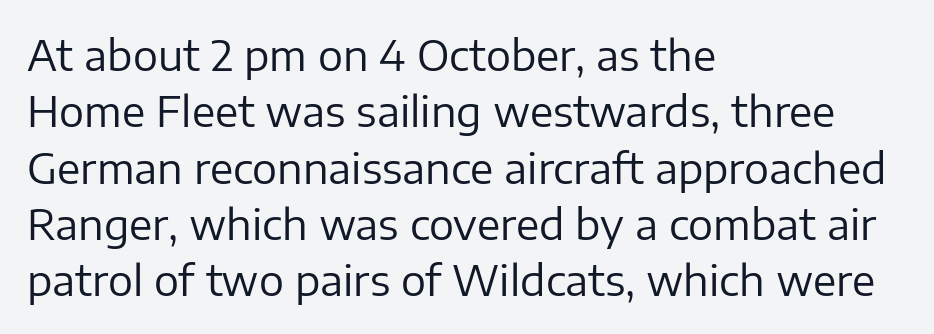
{"serif": "no", "italic": "no", "bold": "no", "weight": "regular", "width": "normal", "stroke_contrast": "low", "x_height": "medium", "monospaced": "no", "underline": "no", "align": "left", "line_spacing": "normal", "line_spacing_ratio": 1.34, "letter_spacing": "normal", "letter_spacing_em": 0.0, "glyph_px": 42}
